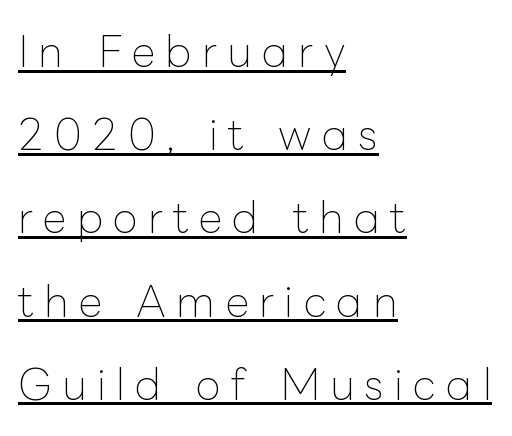
The image shows 41 px thin type, upright; set left-aligned, loose line spacing (2.03x), unusually wide letter spacing (+0.25 em), underlined; low stroke contrast and a medium x-height.
